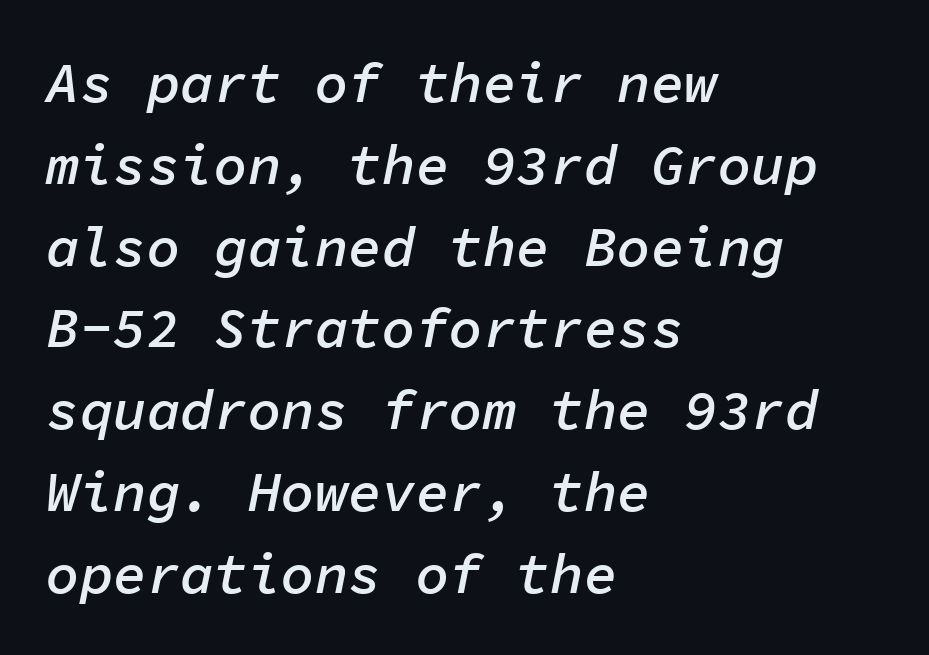
The image shows 56 px semibold type, italic (leaning right), monospaced; set left-aligned, normal line spacing (1.46x), normal letter spacing, not underlined; low stroke contrast and a medium x-height.
